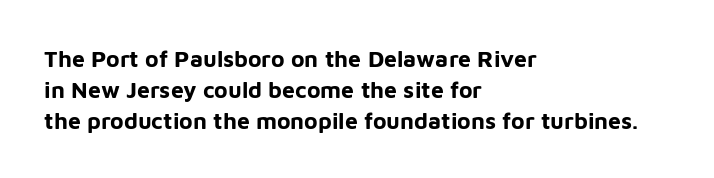
{"italic": "no", "bold": "yes", "underline": "no", "align": "left", "line_spacing": "normal", "line_spacing_ratio": 1.34, "letter_spacing": "normal", "letter_spacing_em": 0.0, "glyph_px": 23}
